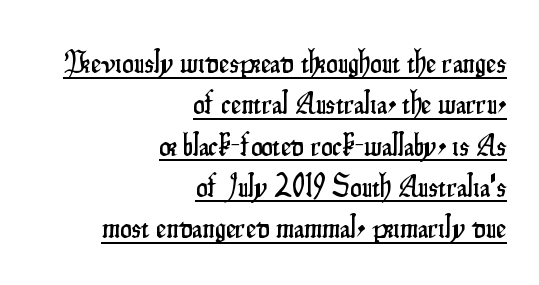
Q: Is the text italic (slanted)? A: No, it is upright.
Q: Is the typeface a serif or a sans-serif typeface? A: Sans-serif.
Q: Is the text underlined? A: Yes.
Q: How is the paragraph aligned? A: Right-aligned.
Q: Is the spacing between letters normal or unusually wide? A: Normal.
Q: Is the spacing between lines tight, normal or loose? A: Normal.
Q: Width (condensed, normal, or wide)? A: Condensed.
Q: Stroke contrast? A: Low.
Q: x-height? A: Small.
Q: Monospaced? A: No.
